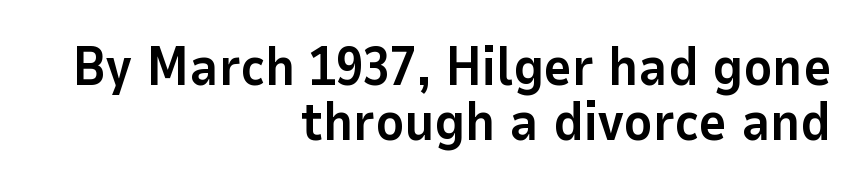
{"serif": "no", "italic": "no", "bold": "yes", "weight": "bold", "width": "normal", "stroke_contrast": "low", "x_height": "medium", "monospaced": "no", "underline": "no", "align": "right", "line_spacing": "tight", "line_spacing_ratio": 1.02, "letter_spacing": "normal", "letter_spacing_em": 0.0, "glyph_px": 54}
